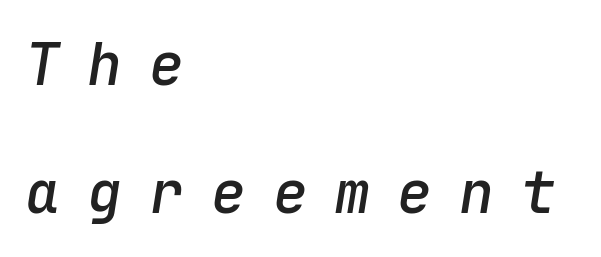
{"italic": "yes", "lean": "right", "slant_degrees": 9, "bold": "semi", "weight": "semibold", "width": "normal", "stroke_contrast": "low", "x_height": "medium", "monospaced": "yes", "underline": "no", "align": "left", "line_spacing": "loose", "line_spacing_ratio": 2.21, "letter_spacing": "wide", "letter_spacing_em": 0.47, "glyph_px": 58}
